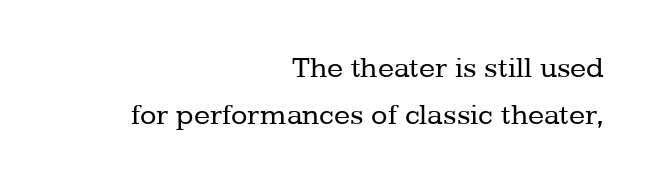
There is no visible air inserted between adjacent glyphs. The lines in this sample share a right terminus and differ only in where they begin. Successive baselines arrive at the customary interval. Nope, not italic — everything's standing straight. Serif or sans? Serif — the stroke terminals have little feet. The strip under each line holds only bare page.
